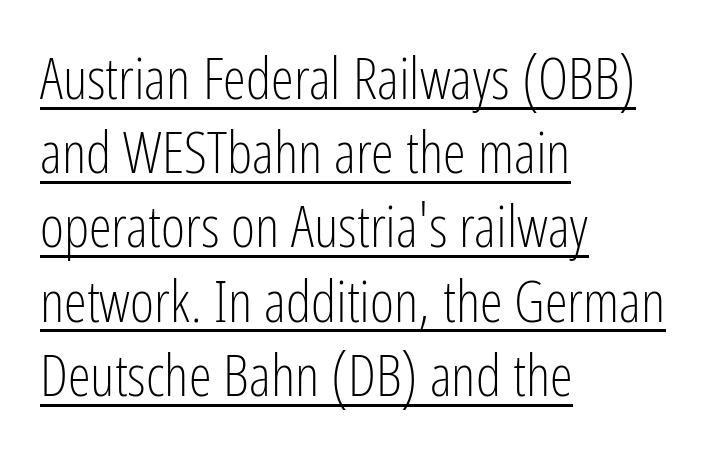
How would I describe the line gaps? Plain and ordinary. The typesetting does not lean heavy: it is not bold. The face used here appears with an underline applied. Glyph-to-glyph distance matches everyday printed text. Notice how the stems are strictly vertical — no italics here.
